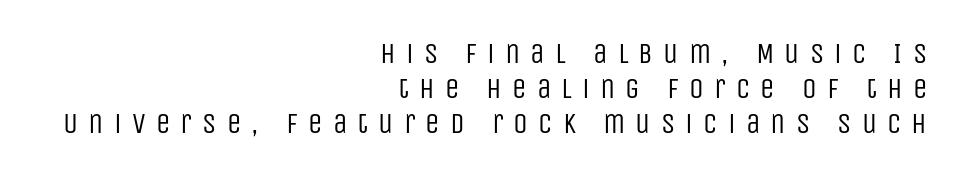
Clear beneath every line of the passage. The passage shown is typed in a proportional face where columns would drift. The lines in this sample share a right terminus and differ only in where they begin. Italic: no, the glyphs are upright roman.
